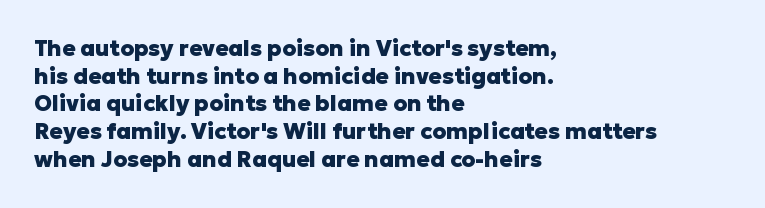
These words are printed bold, with thick strokes throughout. The string is rendered with underlining switched off. What's the leading like? Ordinary, nothing unusual. Tracking value appears to be zero — textbook default spacing. This rendering uses left alignment, leaving the right contour irregular. Every stem runs plumb, perpendicular to the baseline.
